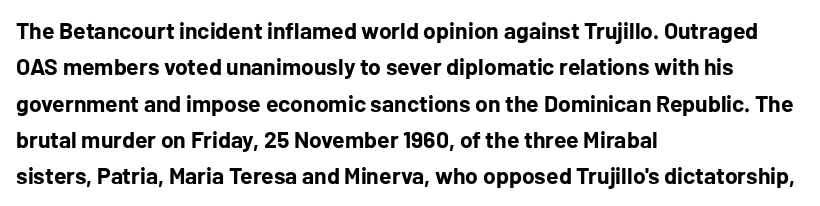
Q: Is the text bold? A: Yes.
Q: Is the text italic (slanted)? A: No, it is upright.
Q: Is the text underlined? A: No.
Q: How is the paragraph aligned? A: Left-aligned.
Q: Is the spacing between letters normal or unusually wide? A: Normal.
Q: Is the spacing between lines tight, normal or loose? A: Normal.
